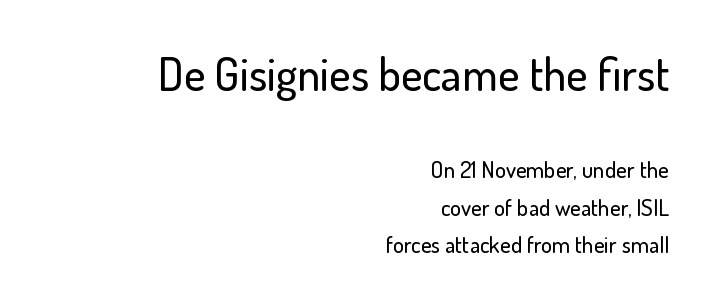
Q: Is the text italic (slanted)? A: No, it is upright.
Q: Is the typeface a serif or a sans-serif typeface? A: Sans-serif.
Q: Is the text underlined? A: No.
Q: How is the paragraph aligned? A: Right-aligned.
Q: Is the spacing between letters normal or unusually wide? A: Normal.
Q: Is the spacing between lines tight, normal or loose? A: Normal.
Q: Which block of text is set in a larger size, the first (top) or the second (bottom)? A: The first (top) one.
Q: Width (condensed, normal, or wide)? A: Normal.
Q: Stroke contrast? A: Low.
Q: x-height? A: Small.
Q: Monospaced? A: No.
